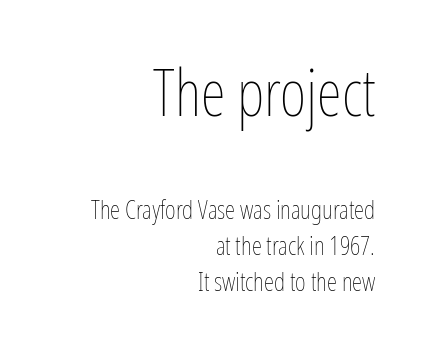
Q: Is the text bold? A: No.
Q: Is the text italic (slanted)? A: No, it is upright.
Q: Is the text underlined? A: No.
Q: How is the paragraph aligned? A: Right-aligned.
Q: Is the spacing between letters normal or unusually wide? A: Normal.
Q: Is the spacing between lines tight, normal or loose? A: Normal.
Q: Which block of text is set in a larger size, the first (top) or the second (bottom)? A: The first (top) one.
Q: Width (condensed, normal, or wide)? A: Condensed.
Q: Stroke contrast? A: Low.
Q: x-height? A: Medium.
Q: Monospaced? A: No.
